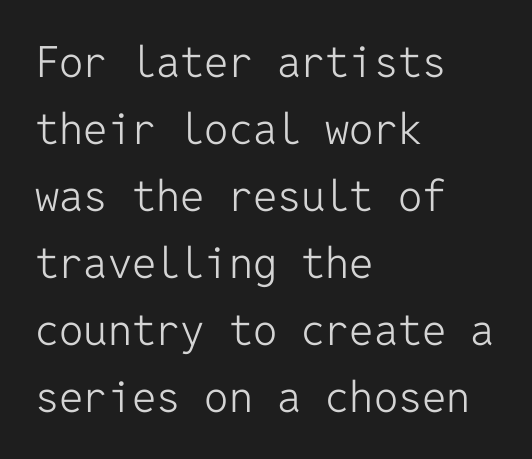
{"serif": "no", "italic": "no", "bold": "no", "weight": "light", "width": "normal", "stroke_contrast": "low", "x_height": "medium", "monospaced": "yes", "underline": "no", "align": "left", "line_spacing": "normal", "line_spacing_ratio": 1.56, "letter_spacing": "normal", "letter_spacing_em": 0.0, "glyph_px": 43}
